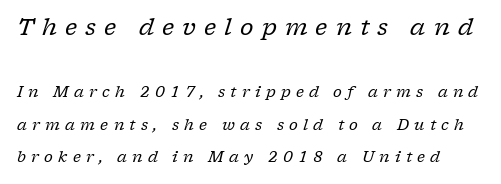
Q: Is the text bold? A: No.
Q: Is the text italic (slanted)? A: Yes, it leans right by about 17 degrees.
Q: Is the text underlined? A: No.
Q: Is the spacing between letters normal or unusually wide? A: Unusually wide.
Q: Is the spacing between lines tight, normal or loose? A: Loose.
Q: Which block of text is set in a larger size, the first (top) or the second (bottom)? A: The first (top) one.
